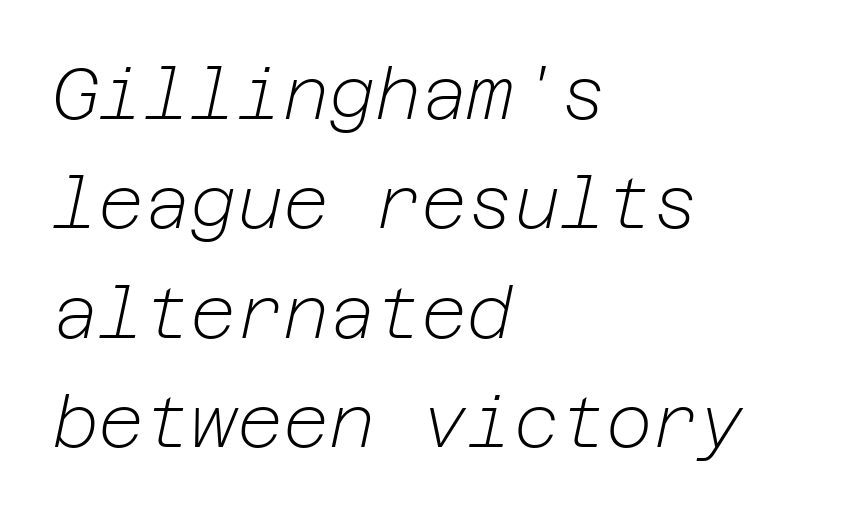
{"italic": "yes", "lean": "right", "slant_degrees": 12, "bold": "no", "weight": "light", "width": "normal", "stroke_contrast": "low", "x_height": "medium", "underline": "no", "align": "left", "line_spacing": "normal", "line_spacing_ratio": 1.54, "letter_spacing": "normal", "letter_spacing_em": 0.0, "glyph_px": 71}
